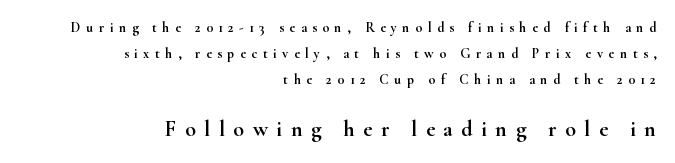
The image shows 22 px text type, upright; set right-aligned, line spacing 1.87x, unusually wide letter spacing (+0.39 em), not underlined; the second (bottom) block is 1.57x larger.
